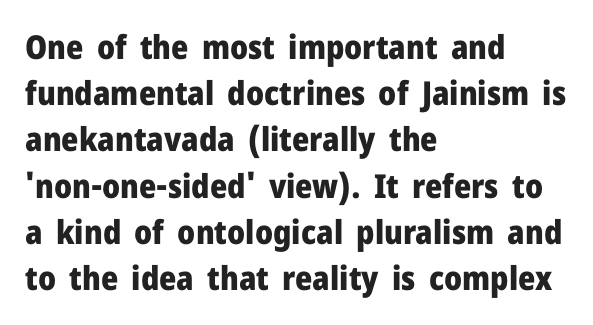
{"serif": "no", "italic": "no", "bold": "yes", "weight": "heavy", "width": "normal", "stroke_contrast": "low", "x_height": "medium", "monospaced": "no", "underline": "no", "align": "left", "line_spacing": "normal", "line_spacing_ratio": 1.4, "letter_spacing": "normal", "letter_spacing_em": 0.0, "glyph_px": 33}
